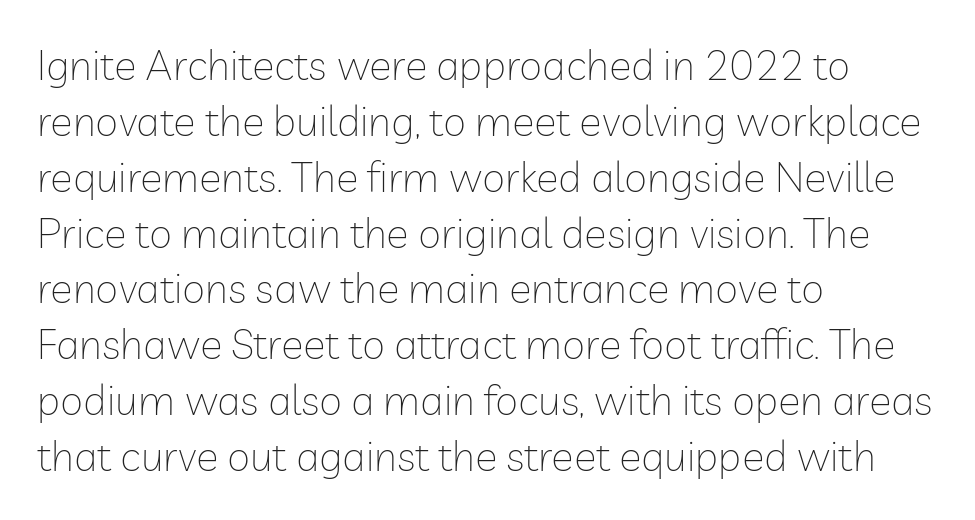
Q: Is the text bold? A: No.
Q: Is the text italic (slanted)? A: No, it is upright.
Q: Is the typeface a serif or a sans-serif typeface? A: Sans-serif.
Q: Is the text underlined? A: No.
Q: How is the paragraph aligned? A: Left-aligned.
Q: Is the spacing between letters normal or unusually wide? A: Normal.
Q: Is the spacing between lines tight, normal or loose? A: Normal.
Q: Width (condensed, normal, or wide)? A: Normal.
Q: Stroke contrast? A: Low.
Q: x-height? A: Medium.
Q: Monospaced? A: No.
